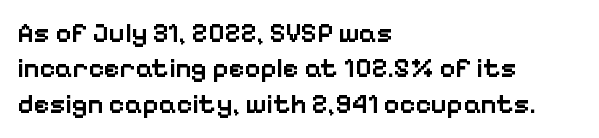
The image shows 27 px text type, upright; set left-aligned, normal line spacing (1.31x), normal letter spacing, not underlined.
